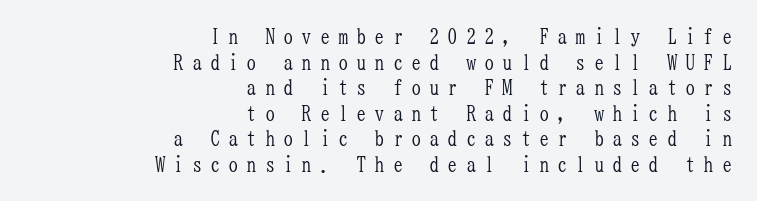
Q: Is the text bold? A: No.
Q: Is the text italic (slanted)? A: No, it is upright.
Q: Is the text underlined? A: No.
Q: How is the paragraph aligned? A: Right-aligned.
Q: Is the spacing between letters normal or unusually wide? A: Unusually wide.
